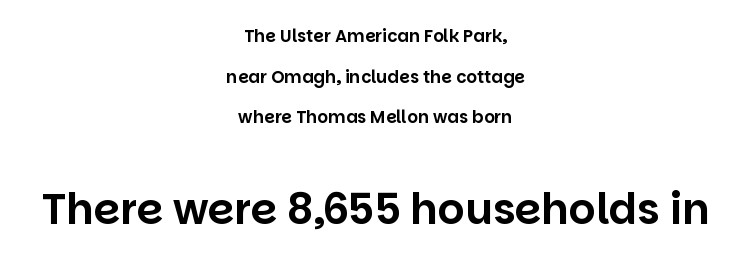
The image shows 42 px sans-serif type, upright; set centered, loose line spacing (2.39x), normal letter spacing, not underlined; the second (bottom) block is 2.47x larger; low stroke contrast and a large x-height.
